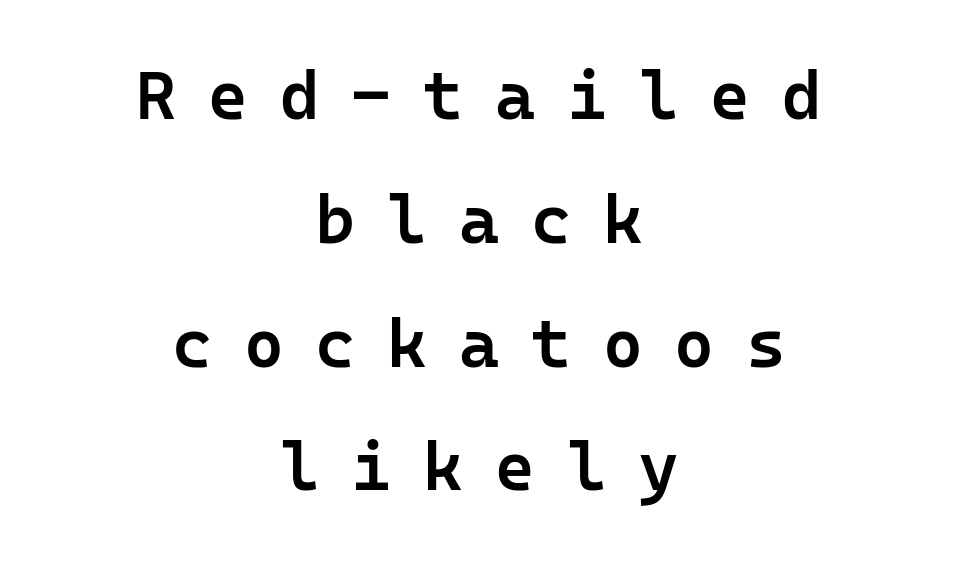
{"serif": "no", "italic": "no", "bold": "semi", "weight": "semibold", "width": "normal", "stroke_contrast": "low", "x_height": "medium", "monospaced": "yes", "underline": "no", "align": "center", "line_spacing_ratio": 1.82, "letter_spacing": "wide", "letter_spacing_em": 0.47, "glyph_px": 68}
